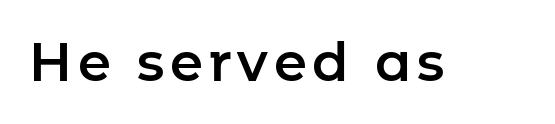
{"serif": "no", "italic": "no", "width": "normal", "stroke_contrast": "low", "x_height": "medium", "monospaced": "no", "underline": "no", "glyph_px": 53}
